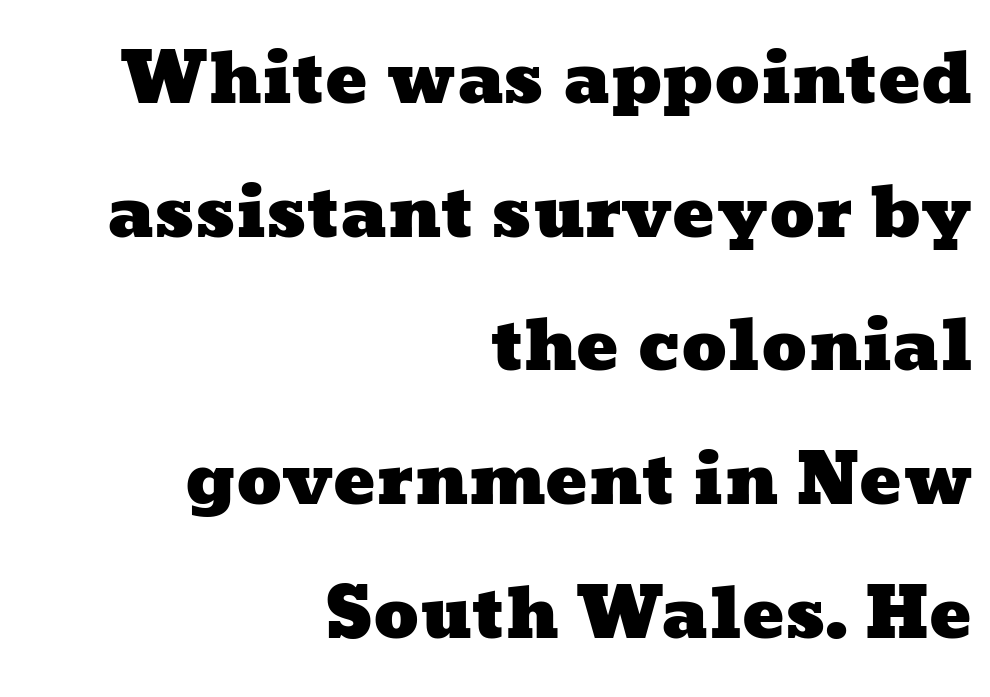
The image shows 70 px wide type; set right-aligned, loose line spacing (1.91x), normal letter spacing, not underlined; low stroke contrast and a medium x-height.
